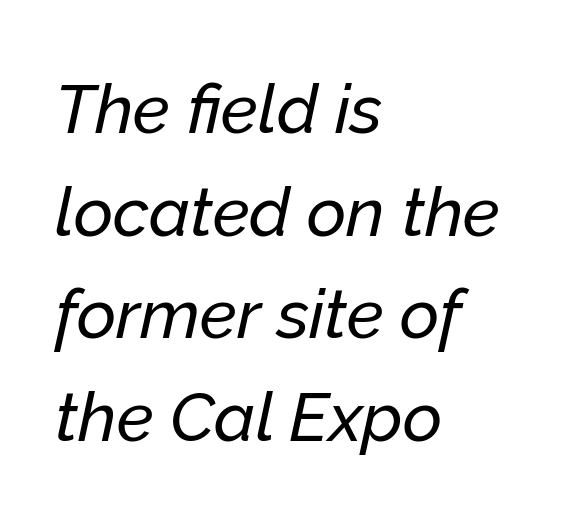
In terms of letterspacing, this is plain default setting. Each letter keeps its own natural width here, so spacing adapts to shape. The baseline area is clear. The passage shown leans; its letterforms are oblique. Reading down the column, the eye jumps a familiar distance to each next line.
